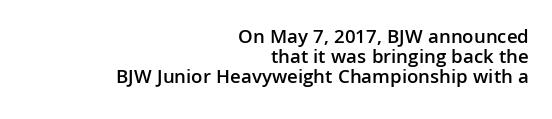
Q: Is the text bold? A: Semi-bold.
Q: Is the text italic (slanted)? A: No, it is upright.
Q: Is the text underlined? A: No.
Q: How is the paragraph aligned? A: Right-aligned.
Q: Is the spacing between letters normal or unusually wide? A: Normal.
Q: Is the spacing between lines tight, normal or loose? A: Tight.
